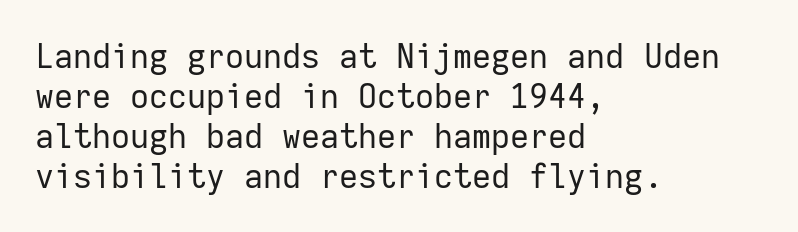
The letters march in equal steps, a hallmark of fixed-pitch type. Unbolded letterforms with no extra heft. Horizontal alignment here is leftward, the default for most running prose. If you drew a line through each stem, it would be perfectly vertical.
